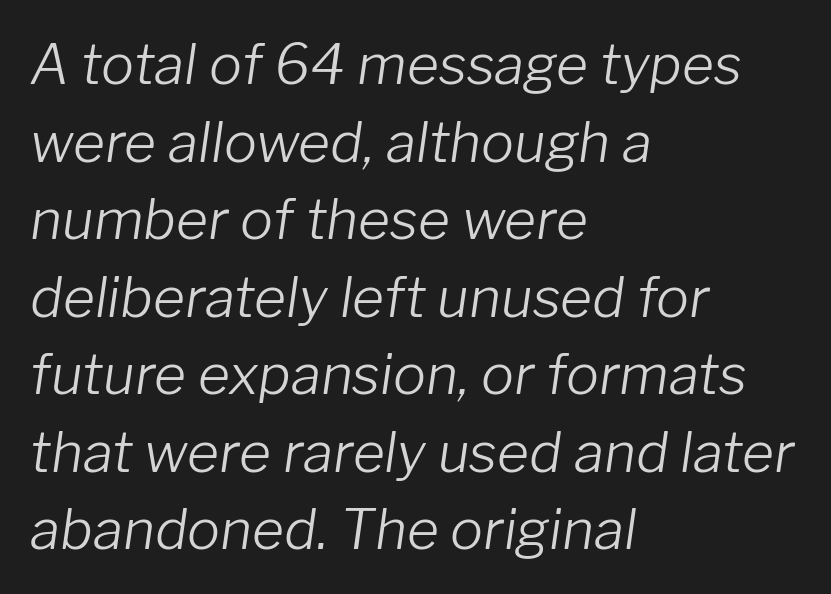
{"italic": "yes", "lean": "right", "slant_degrees": 8, "bold": "no", "weight": "light", "width": "normal", "stroke_contrast": "low", "x_height": "medium", "monospaced": "no", "underline": "no", "align": "left", "line_spacing": "normal", "line_spacing_ratio": 1.41, "letter_spacing": "normal", "letter_spacing_em": 0.0, "glyph_px": 55}
